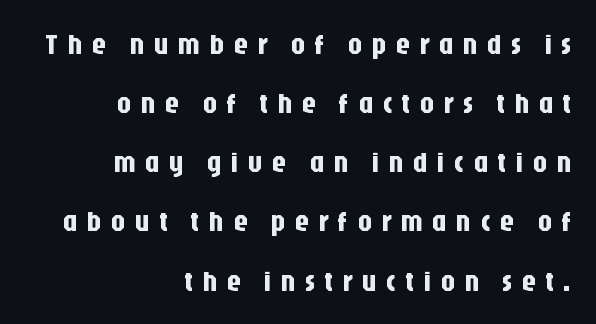
Q: Is the text italic (slanted)? A: No, it is upright.
Q: Is the typeface a serif or a sans-serif typeface? A: Sans-serif.
Q: Is the text underlined? A: No.
Q: How is the paragraph aligned? A: Right-aligned.
Q: Is the spacing between letters normal or unusually wide? A: Unusually wide.
Q: Is the spacing between lines tight, normal or loose? A: Loose.
Q: Width (condensed, normal, or wide)? A: Condensed.
Q: Stroke contrast? A: Low.
Q: x-height? A: Large.
Q: Monospaced? A: No.
